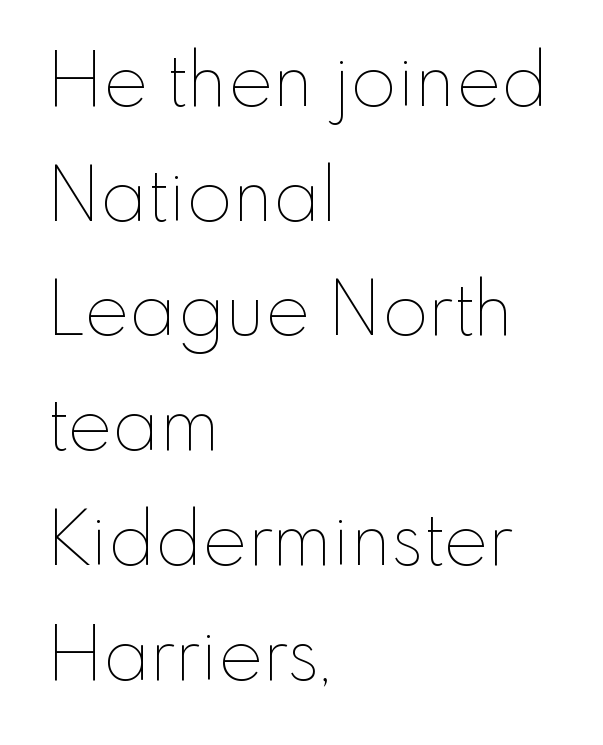
The image shows 75 px thin type, upright; set left-aligned, normal line spacing (1.53x), normal letter spacing, not underlined; low stroke contrast and a small x-height.
